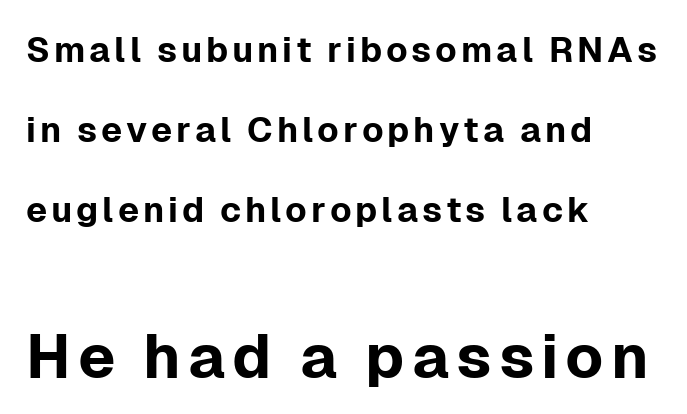
{"serif": "no", "italic": "no", "width": "normal", "stroke_contrast": "low", "x_height": "medium", "monospaced": "no", "underline": "no", "align": "left", "line_spacing": "loose", "line_spacing_ratio": 2.28, "larger_block": "second", "size_ratio": 1.77, "glyph_px": 62}
